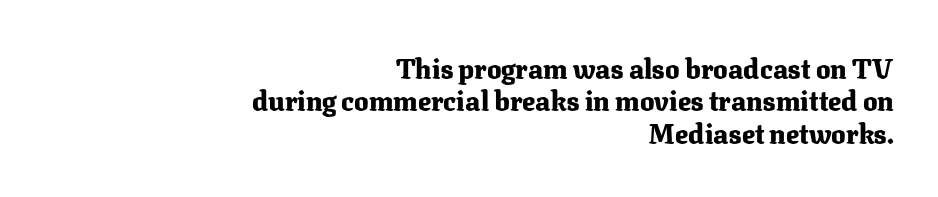
Q: Is the text bold? A: Yes.
Q: Is the text italic (slanted)? A: No, it is upright.
Q: Is the text underlined? A: No.
Q: How is the paragraph aligned? A: Right-aligned.
Q: Is the spacing between letters normal or unusually wide? A: Normal.
